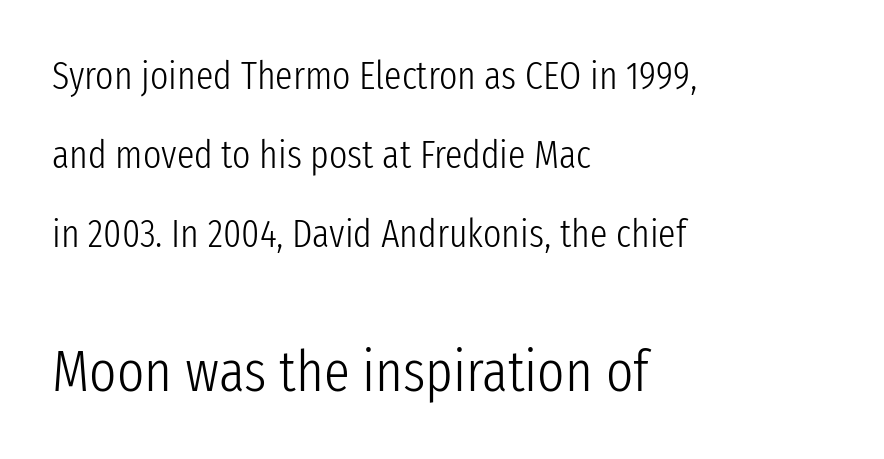
Q: Is the text bold? A: No.
Q: Is the text italic (slanted)? A: No, it is upright.
Q: Is the typeface a serif or a sans-serif typeface? A: Sans-serif.
Q: Is the text underlined? A: No.
Q: How is the paragraph aligned? A: Left-aligned.
Q: Is the spacing between letters normal or unusually wide? A: Normal.
Q: Is the spacing between lines tight, normal or loose? A: Loose.
Q: Which block of text is set in a larger size, the first (top) or the second (bottom)? A: The second (bottom) one.
Q: Width (condensed, normal, or wide)? A: Condensed.
Q: Stroke contrast? A: Low.
Q: x-height? A: Medium.
Q: Monospaced? A: No.
